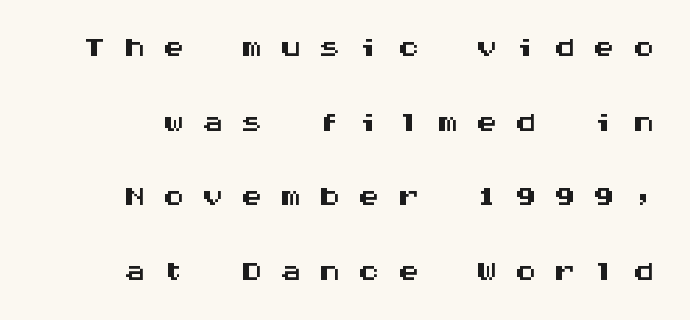
{"serif": "no", "italic": "no", "width": "wide", "stroke_contrast": "medium", "x_height": "large", "monospaced": "yes", "underline": "no", "line_spacing": "normal", "line_spacing_ratio": 1.66, "letter_spacing": "wide", "letter_spacing_em": 0.37, "glyph_px": 45}
